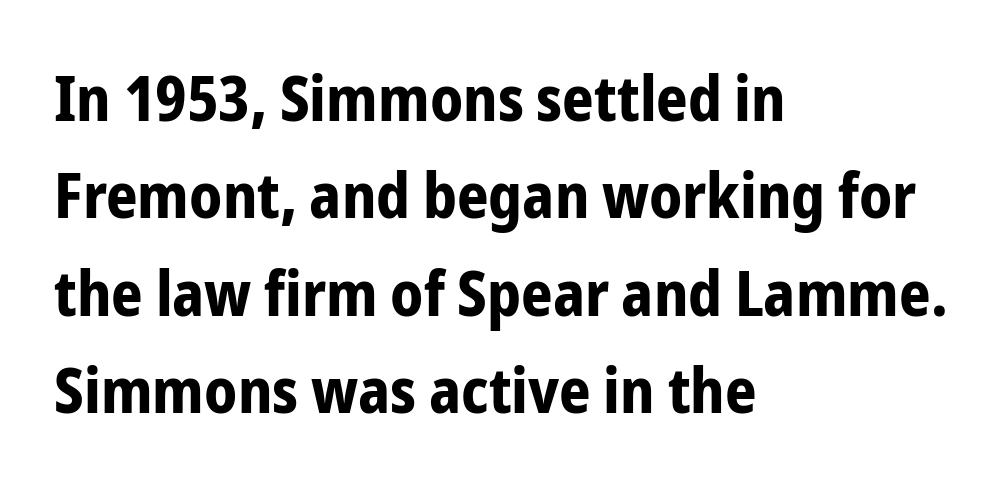
{"serif": "no", "italic": "no", "bold": "yes", "weight": "bold", "width": "condensed", "stroke_contrast": "low", "x_height": "medium", "monospaced": "no", "underline": "no", "align": "left", "line_spacing": "normal", "line_spacing_ratio": 1.57, "letter_spacing": "normal", "letter_spacing_em": 0.0, "glyph_px": 62}
